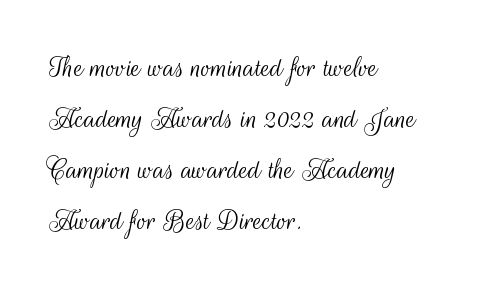
{"serif": "no", "bold": "no", "weight": "light", "width": "condensed", "stroke_contrast": "medium", "x_height": "small", "monospaced": "no", "underline": "no", "align": "left", "line_spacing": "normal", "line_spacing_ratio": 1.59, "letter_spacing": "normal", "letter_spacing_em": 0.0, "glyph_px": 32}
